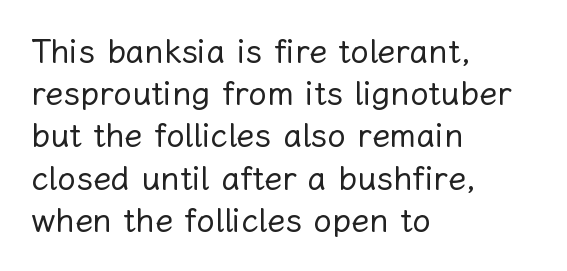
The letters stand upright; this is a roman face. The passage shown has conventional tracking throughout. Does the copy run flush right? No — it runs flush left. In terms of leading, this rendering sits right in the middle. The characters are drawn with everyday or finer stroke widths.
